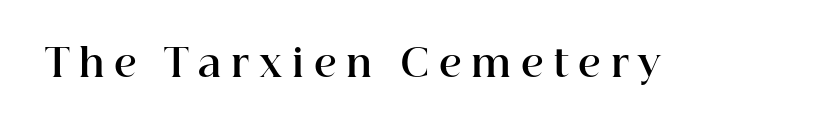
{"serif": "yes", "italic": "no", "bold": "yes", "weight": "bold", "width": "normal", "stroke_contrast": "high", "x_height": "medium", "monospaced": "no", "underline": "no", "letter_spacing": "wide", "letter_spacing_em": 0.26, "glyph_px": 38}
